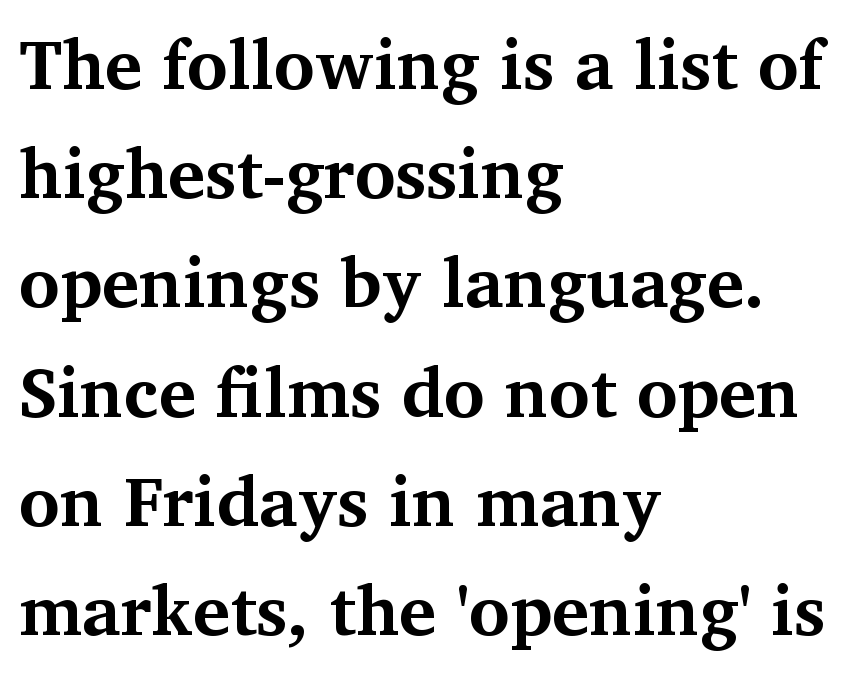
{"serif": "yes", "italic": "no", "bold": "yes", "weight": "bold", "width": "normal", "stroke_contrast": "medium", "x_height": "medium", "monospaced": "no", "underline": "no", "align": "left", "line_spacing": "normal", "line_spacing_ratio": 1.56, "letter_spacing": "normal", "letter_spacing_em": 0.0, "glyph_px": 70}
